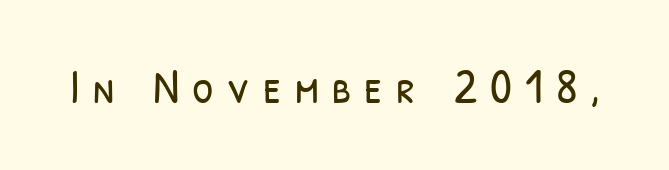
{"serif": "no", "bold": "no", "weight": "light", "width": "condensed", "stroke_contrast": "low", "x_height": "medium", "monospaced": "no", "underline": "no", "letter_spacing": "wide", "letter_spacing_em": 0.27, "glyph_px": 49}
